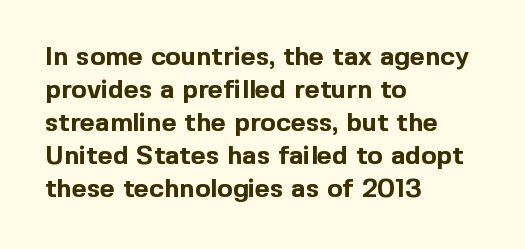
The image shows 26 px bold type, upright; set left-aligned, normal line spacing (1.27x), normal letter spacing, not underlined.
